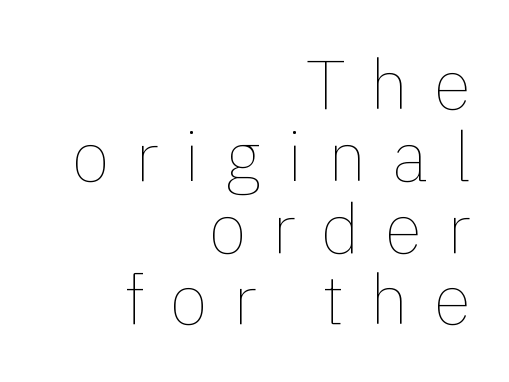
The image shows 69 px thin type, upright; set right-aligned, tight line spacing (1.04x), unusually wide letter spacing (+0.37 em), not underlined; a medium x-height.
